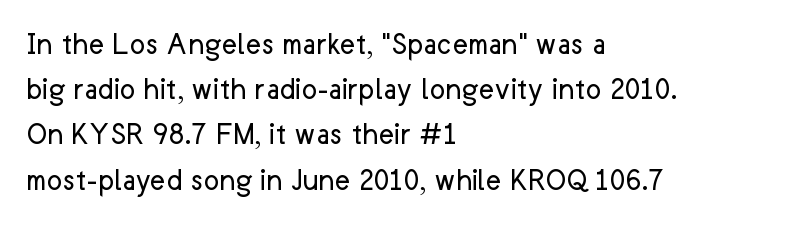
The image shows 33 px regular-weight sans-serif type, upright; set left-aligned, normal line spacing (1.37x), normal letter spacing, not underlined; low stroke contrast and a medium x-height.
